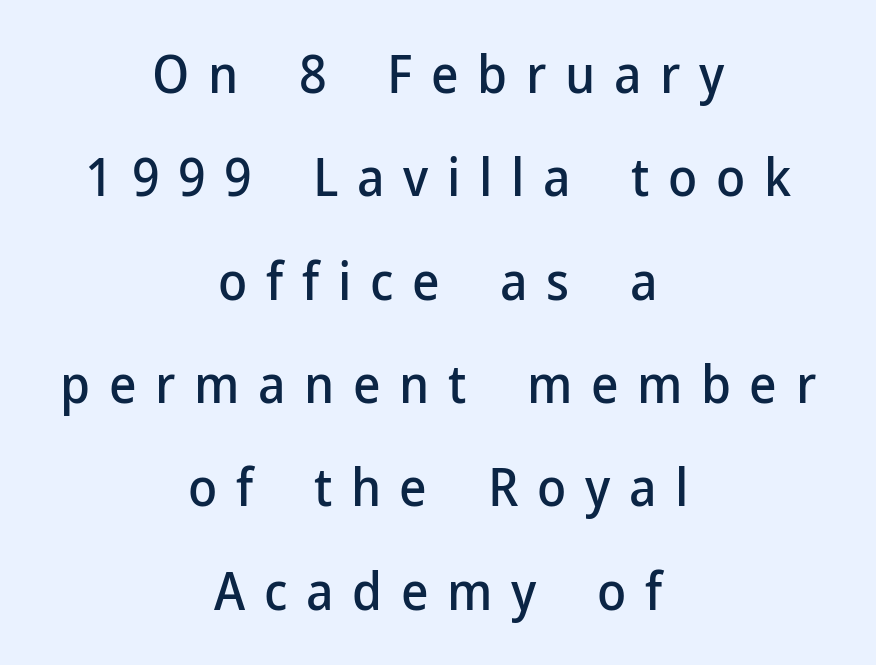
The image shows 53 px sans-serif type, upright; set centered, loose line spacing (1.95x), unusually wide letter spacing (+0.35 em), not underlined; low stroke contrast and a medium x-height.
